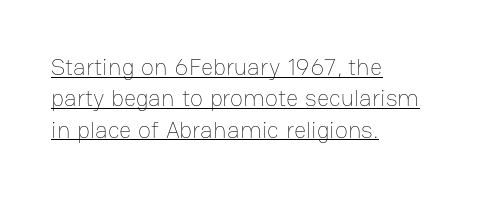
{"italic": "no", "bold": "no", "underline": "yes", "align": "left", "line_spacing": "normal", "line_spacing_ratio": 1.31, "letter_spacing": "normal", "letter_spacing_em": 0.0, "glyph_px": 24}
